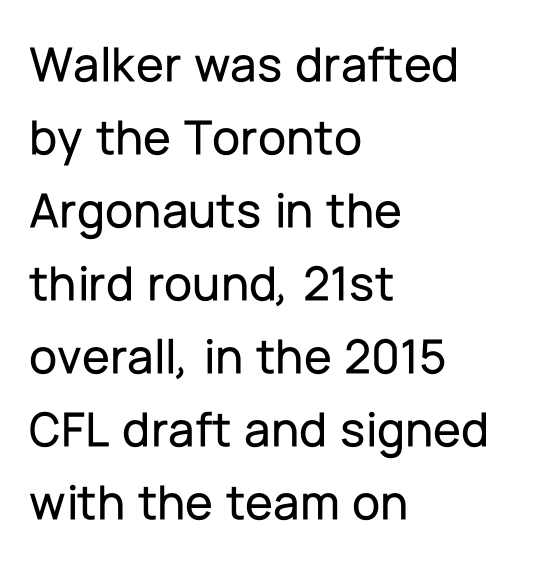
Q: Is the text italic (slanted)? A: No, it is upright.
Q: Is the typeface a serif or a sans-serif typeface? A: Sans-serif.
Q: Is the text underlined? A: No.
Q: How is the paragraph aligned? A: Left-aligned.
Q: Is the spacing between letters normal or unusually wide? A: Normal.
Q: Is the spacing between lines tight, normal or loose? A: Normal.
Q: Width (condensed, normal, or wide)? A: Normal.
Q: Stroke contrast? A: Low.
Q: x-height? A: Medium.
Q: Monospaced? A: No.
